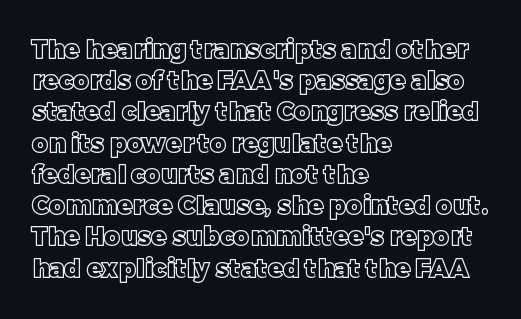
If you drew a line through each stem, it would be perfectly vertical. Leading: standard. The setting favours the left margin, as ordinary paragraphs usually do. Nobody touched the tracking dial on this one. Lines of text with bare space underneath.
